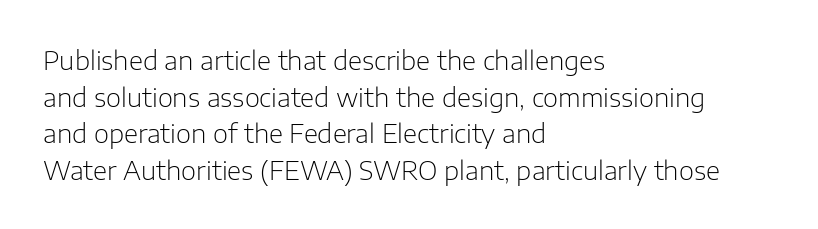
Q: Is the text bold? A: No.
Q: Is the text italic (slanted)? A: No, it is upright.
Q: Is the text underlined? A: No.
Q: How is the paragraph aligned? A: Left-aligned.
Q: Is the spacing between letters normal or unusually wide? A: Normal.
Q: Is the spacing between lines tight, normal or loose? A: Normal.
